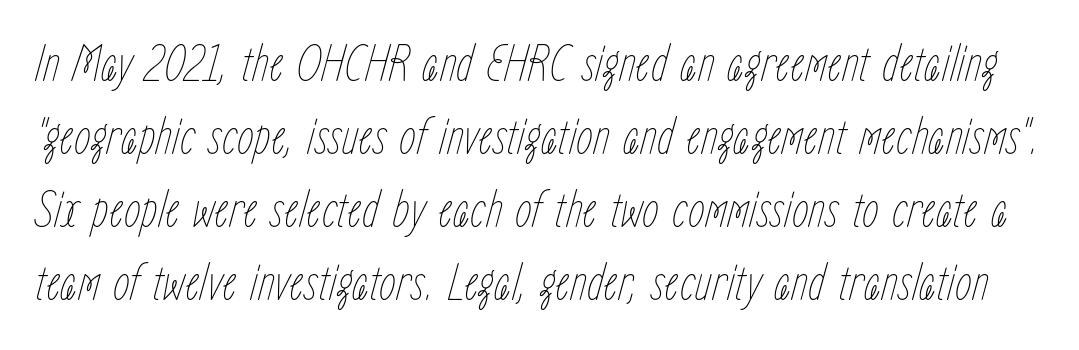
{"italic": "yes", "lean": "right", "slant_degrees": 15, "bold": "no", "weight": "thin", "width": "condensed", "stroke_contrast": "low", "x_height": "medium", "monospaced": "no", "underline": "no", "line_spacing": "normal", "line_spacing_ratio": 1.35, "letter_spacing": "normal", "letter_spacing_em": 0.0, "glyph_px": 54}
